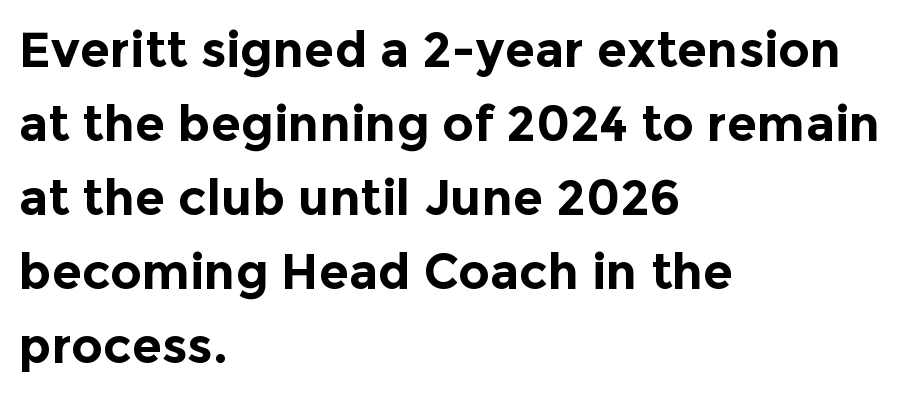
{"serif": "no", "italic": "no", "bold": "yes", "weight": "bold", "width": "normal", "x_height": "medium", "monospaced": "no", "underline": "no", "align": "left", "line_spacing": "normal", "line_spacing_ratio": 1.51, "letter_spacing": "normal", "letter_spacing_em": 0.0, "glyph_px": 49}
